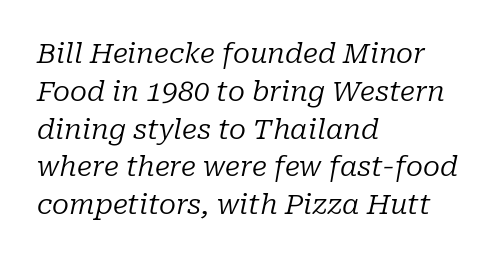
The image shows 28 px regular-weight serif type, italic (leaning right); set left-aligned, normal line spacing (1.35x), normal letter spacing, not underlined; low stroke contrast and a medium x-height.
